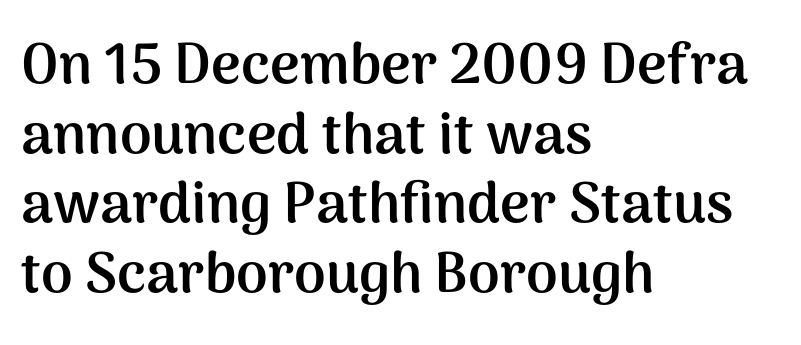
The image shows 57 px semibold sans-serif type, upright; set left-aligned, line spacing 1.22x, normal letter spacing, not underlined; medium stroke contrast and a medium x-height.
